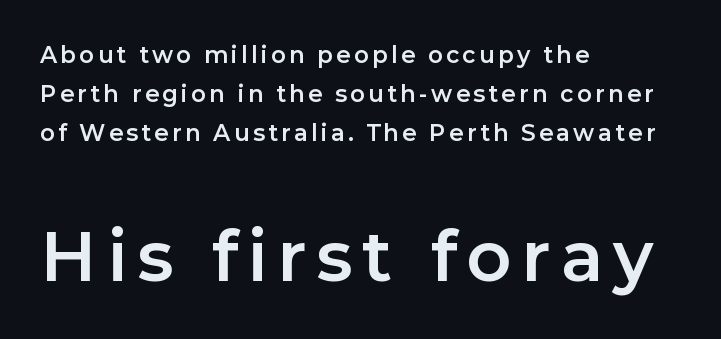
The image shows 70 px sans-serif type, upright; set left-aligned, normal line spacing (1.69x), not underlined; the second (bottom) block is 3.04x larger; low stroke contrast and a medium x-height.
